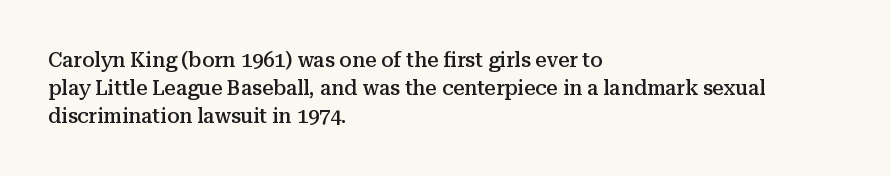
The image shows 20 px text type, upright; set left-aligned, normal line spacing (1.4x), normal letter spacing, not underlined.
